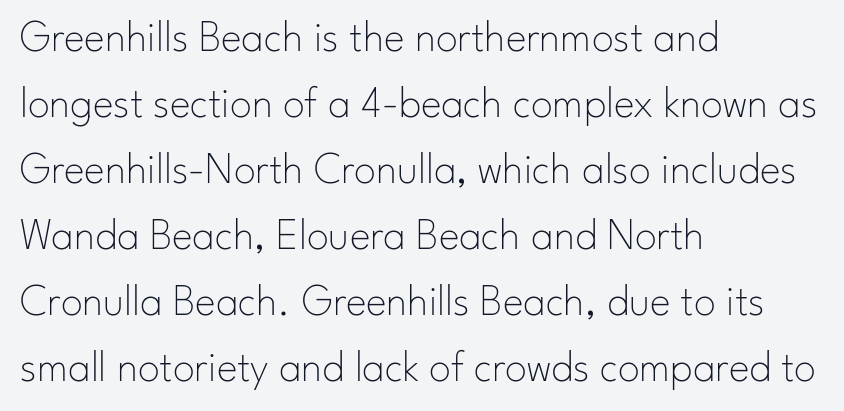
Q: Is the text bold? A: No.
Q: Is the text italic (slanted)? A: No, it is upright.
Q: Is the typeface a serif or a sans-serif typeface? A: Sans-serif.
Q: Is the text underlined? A: No.
Q: How is the paragraph aligned? A: Left-aligned.
Q: Is the spacing between letters normal or unusually wide? A: Normal.
Q: Is the spacing between lines tight, normal or loose? A: Normal.
Q: Width (condensed, normal, or wide)? A: Normal.
Q: Stroke contrast? A: Low.
Q: x-height? A: Small.
Q: Monospaced? A: No.
